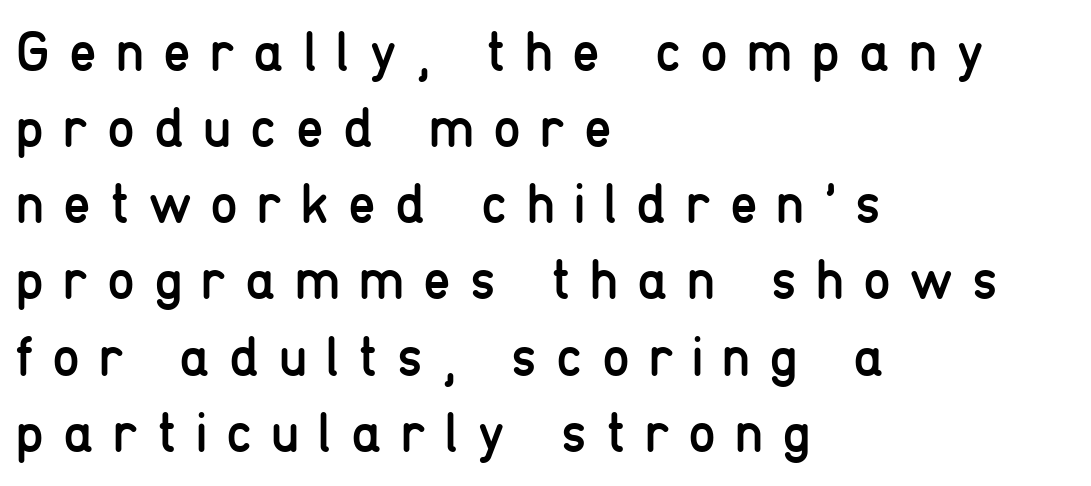
{"serif": "no", "italic": "no", "bold": "no", "weight": "regular", "width": "condensed", "stroke_contrast": "low", "x_height": "medium", "monospaced": "no", "underline": "no", "align": "left", "line_spacing": "normal", "line_spacing_ratio": 1.36, "letter_spacing": "wide", "letter_spacing_em": 0.34, "glyph_px": 56}
